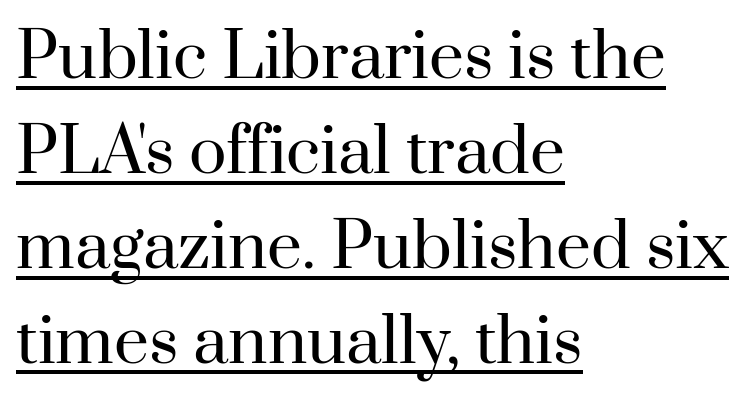
Q: Is the text bold? A: No.
Q: Is the text italic (slanted)? A: No, it is upright.
Q: Is the typeface a serif or a sans-serif typeface? A: Serif.
Q: Is the text underlined? A: Yes.
Q: How is the paragraph aligned? A: Left-aligned.
Q: Is the spacing between letters normal or unusually wide? A: Normal.
Q: Is the spacing between lines tight, normal or loose? A: Normal.
Q: Width (condensed, normal, or wide)? A: Normal.
Q: Stroke contrast? A: High.
Q: x-height? A: Small.
Q: Monospaced? A: No.
